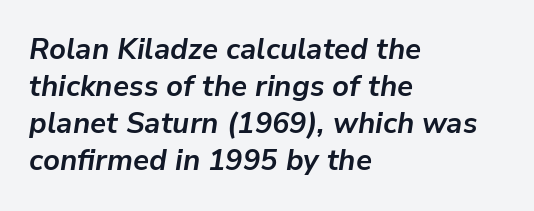
Q: Is the text bold? A: Yes.
Q: Is the text italic (slanted)? A: Yes, it leans right by about 9 degrees.
Q: Is the text underlined? A: No.
Q: How is the paragraph aligned? A: Left-aligned.
Q: Is the spacing between letters normal or unusually wide? A: Normal.
Q: Is the spacing between lines tight, normal or loose? A: Normal.
Q: Width (condensed, normal, or wide)? A: Normal.
Q: Stroke contrast? A: Low.
Q: x-height? A: Medium.
Q: Monospaced? A: No.
